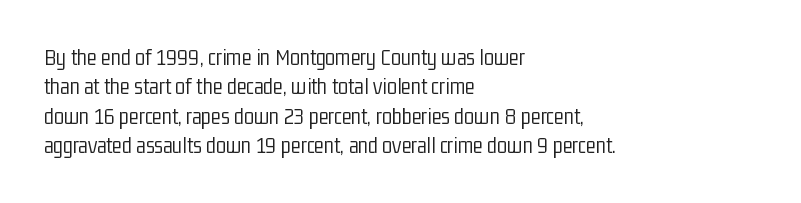
It's the straight-up-and-down kind of type. The face used here is rendered with its standard letterfit. The setting favours the left margin, as ordinary paragraphs usually do. This is not heavy type; no bold has been used. Interline gaps are of average width in this sample.
